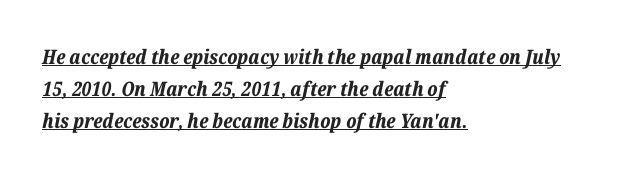
{"italic": "yes", "lean": "right", "slant_degrees": 12, "bold": "yes", "underline": "yes", "align": "left", "line_spacing": "normal", "line_spacing_ratio": 1.59, "letter_spacing": "normal", "letter_spacing_em": 0.0, "glyph_px": 20}
